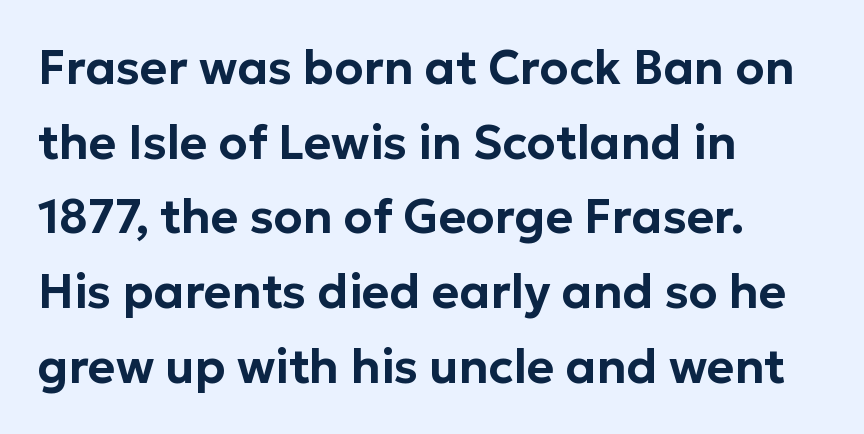
The image shows 47 px sans-serif type, upright; set left-aligned, normal line spacing (1.59x), normal letter spacing, not underlined; low stroke contrast and a medium x-height.
